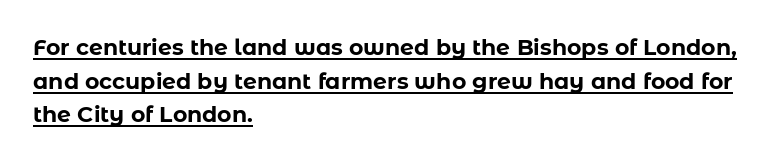
{"italic": "no", "bold": "yes", "underline": "yes", "align": "left", "line_spacing": "normal", "line_spacing_ratio": 1.53, "letter_spacing": "normal", "letter_spacing_em": 0.0, "glyph_px": 22}
